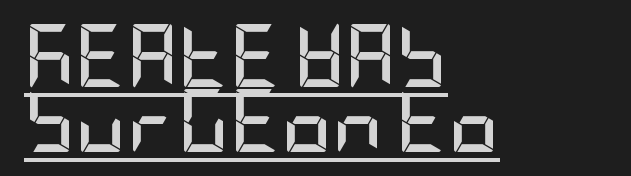
Q: Is the text bold? A: Yes.
Q: Is the text italic (slanted)? A: No, it is upright.
Q: Is the typeface a serif or a sans-serif typeface? A: Sans-serif.
Q: Is the text underlined? A: Yes.
Q: How is the paragraph aligned? A: Left-aligned.
Q: Is the spacing between letters normal or unusually wide? A: Normal.
Q: Is the spacing between lines tight, normal or loose? A: Tight.
Q: Width (condensed, normal, or wide)? A: Condensed.
Q: Stroke contrast? A: Low.
Q: x-height? A: Large.
